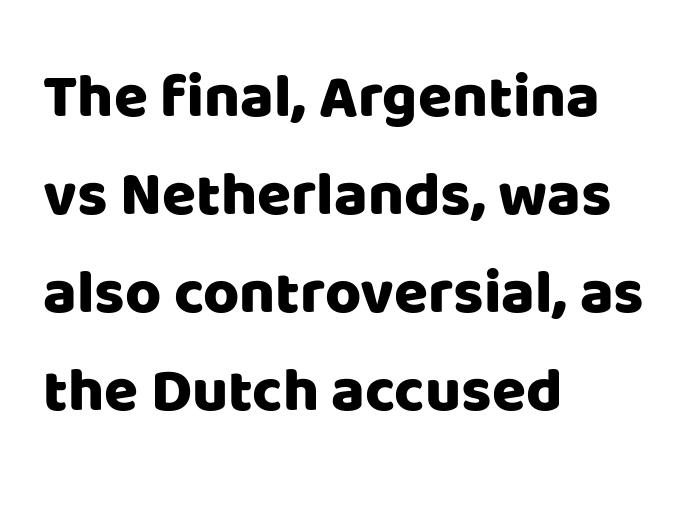
Q: Is the text italic (slanted)? A: No, it is upright.
Q: Is the typeface a serif or a sans-serif typeface? A: Sans-serif.
Q: Is the text underlined? A: No.
Q: How is the paragraph aligned? A: Left-aligned.
Q: Is the spacing between letters normal or unusually wide? A: Normal.
Q: Is the spacing between lines tight, normal or loose? A: Normal.
Q: Width (condensed, normal, or wide)? A: Normal.
Q: Stroke contrast? A: Low.
Q: x-height? A: Large.
Q: Monospaced? A: No.
